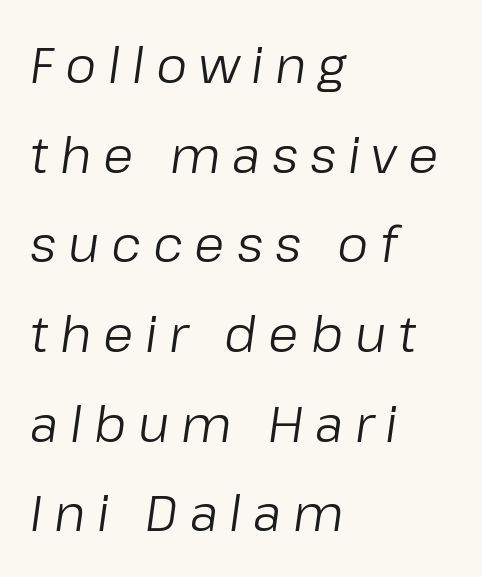
These lines were composed using italics. Rule under the text: the space is simply empty. In CSS terms this would be text-align: left. Weight: not bold — regular or lighter. The tracking reads as deliberately expanded to a designer's eye. You could not count columns in this text — the font is proportionally spaced.
